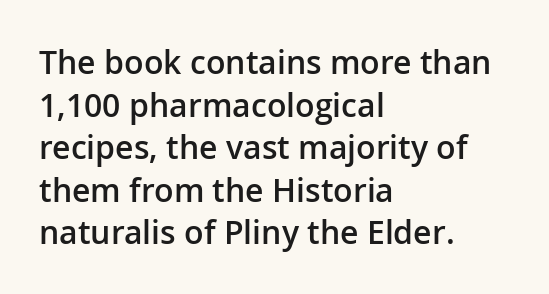
The image shows 32 px semibold sans-serif type, upright; set left-aligned, normal line spacing (1.33x), normal letter spacing, not underlined; low stroke contrast and a medium x-height.
